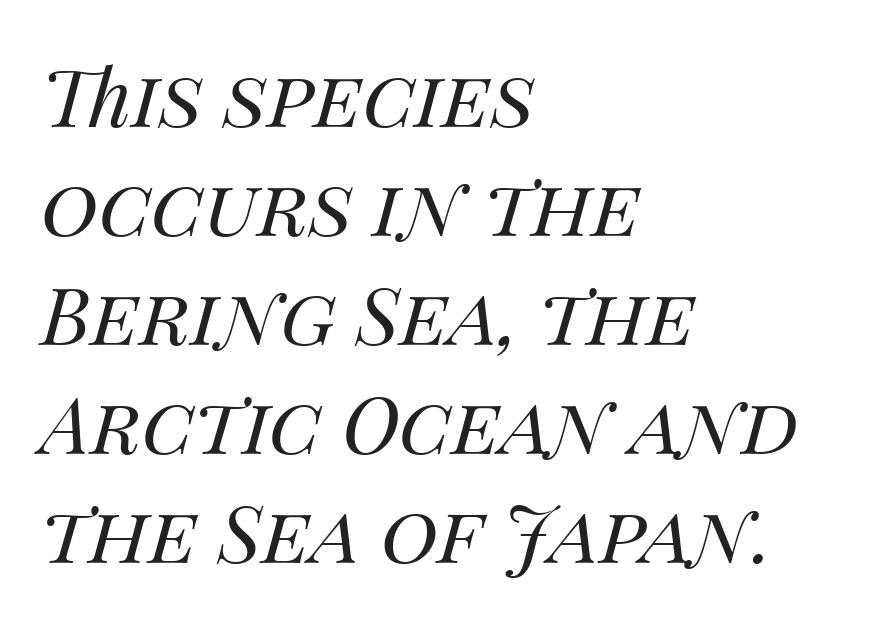
How are the letters spaced? Ordinarily, with no added tracking. Summary of vertical rhythm: regular, with standard interline spacing. The paragraph has a hard left edge and a soft right edge. This sample has the flowing, uneven cadence of proportional lettering. Designer's note — italics engaged.
